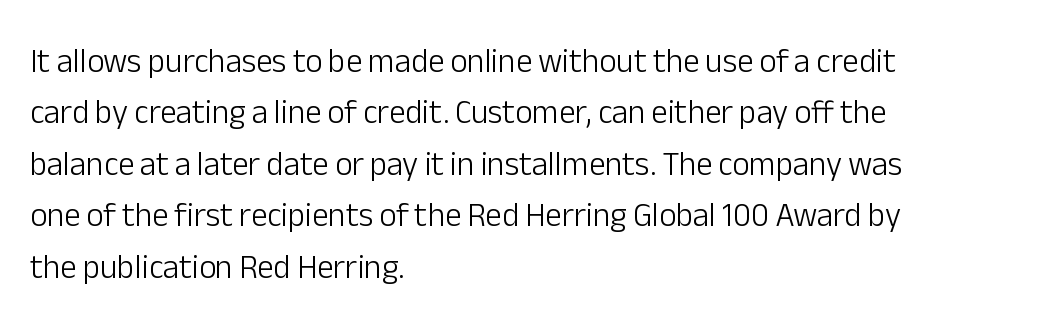
The image shows 33 px light sans-serif type, upright; set left-aligned, normal line spacing (1.56x), normal letter spacing, not underlined; low stroke contrast and a medium x-height.
